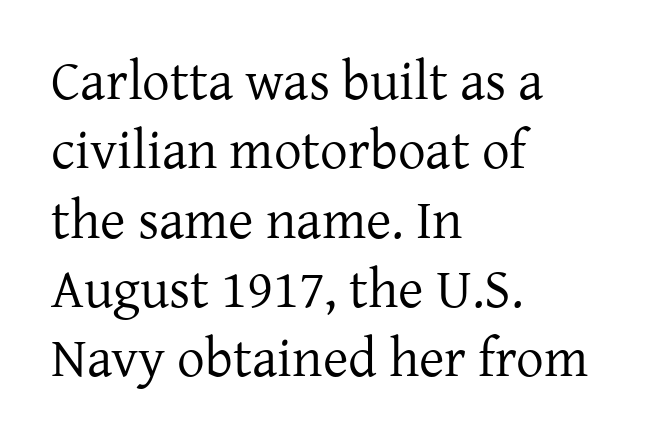
A typesetter would call this zero additional tracking. Is this a fixed-width face? No — the glyphs have proportional, varying widths. The letterforms sit at book weight or below. In CSS terms this would be text-align: left. The text was rendered using a seriffed face with decorative stroke endings.
